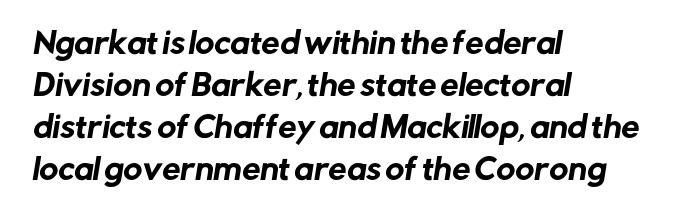
The passage shown is typed in a proportional face where columns would drift. The area under the type is left untouched. Each letter's strokes conclude bluntly, with no projecting serifs. Visually the block forms a straight wall on the left and a jagged coastline on the right. Does the leading feel generous? No, just average.
